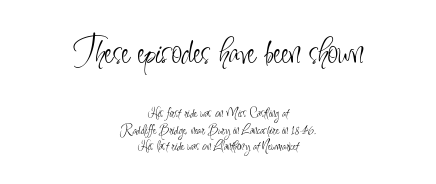
The composition opens big and finishes small. Only glyphs here, with clear space below each row. The paragraph shown floats in the horizontal middle. The horizontal fit of the characters is conventional and even. Examine the stroke ends and you'll find no serifs.
